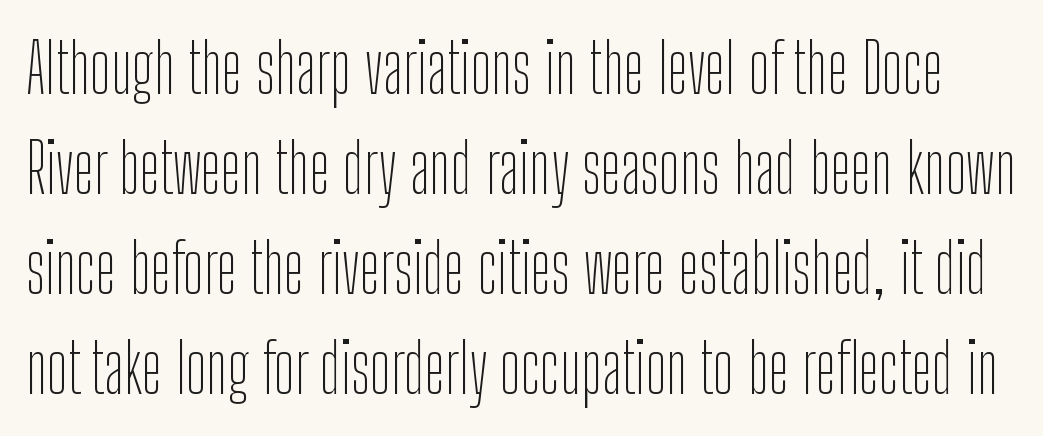
Q: Is the text bold? A: No.
Q: Is the text italic (slanted)? A: No, it is upright.
Q: Is the typeface a serif or a sans-serif typeface? A: Sans-serif.
Q: Is the text underlined? A: No.
Q: Is the spacing between letters normal or unusually wide? A: Normal.
Q: Is the spacing between lines tight, normal or loose? A: Normal.
Q: Width (condensed, normal, or wide)? A: Condensed.
Q: Stroke contrast? A: Low.
Q: x-height? A: Medium.
Q: Monospaced? A: No.
